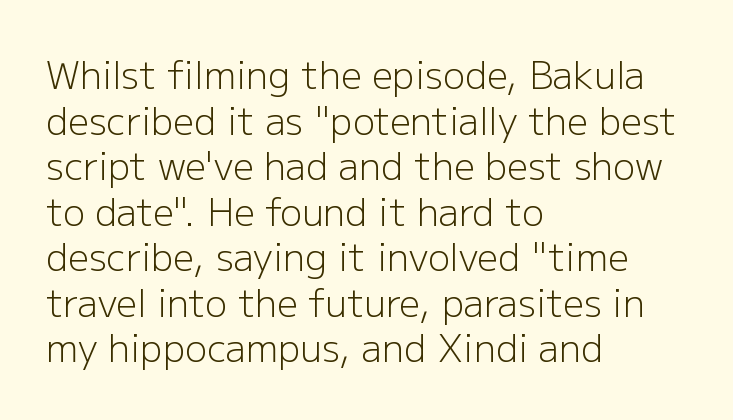
To sum up the face: it is a sans, with no serifs. A typesetter would call this proportional, since set widths differ per character. Caption: standard tracking, unaltered. Does the copy run flush right? No — it runs flush left.
